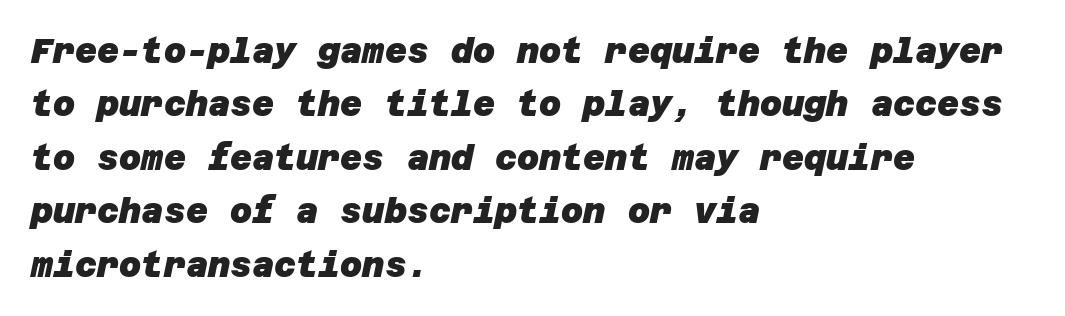
{"serif": "no", "bold": "yes", "weight": "heavy", "width": "normal", "stroke_contrast": "low", "x_height": "large", "underline": "no", "align": "left", "line_spacing": "normal", "line_spacing_ratio": 1.57, "letter_spacing": "normal", "letter_spacing_em": 0.0, "glyph_px": 34}
